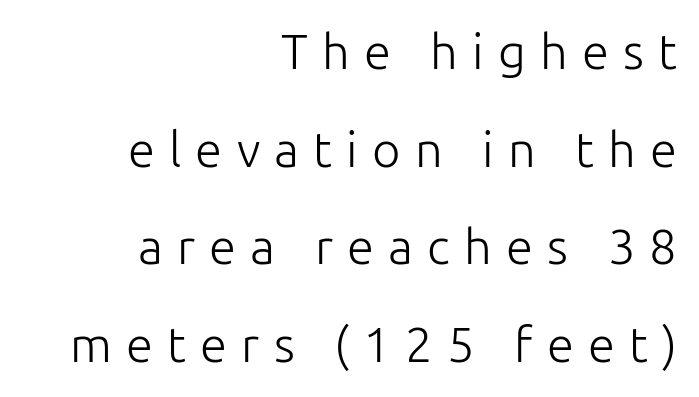
If you measured baseline to baseline, you'd find a long distance. The letters are spread apart with noticeably loose tracking. Heaviness? Minimal to ordinary, like unemphasized prose. The glyphs are unaccompanied by any horizontal stroke below them. If you drew a line through each stem, it would be perfectly vertical. The type family on display is of the sans-serif kind.
